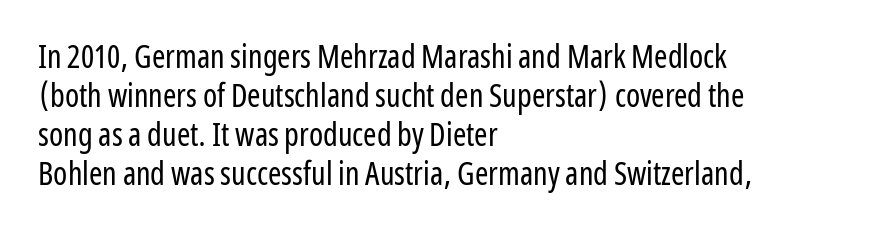
{"serif": "no", "italic": "no", "bold": "no", "weight": "regular", "width": "condensed", "stroke_contrast": "low", "x_height": "medium", "monospaced": "no", "underline": "no", "align": "left", "line_spacing_ratio": 1.22, "letter_spacing": "normal", "letter_spacing_em": 0.0, "glyph_px": 32}
